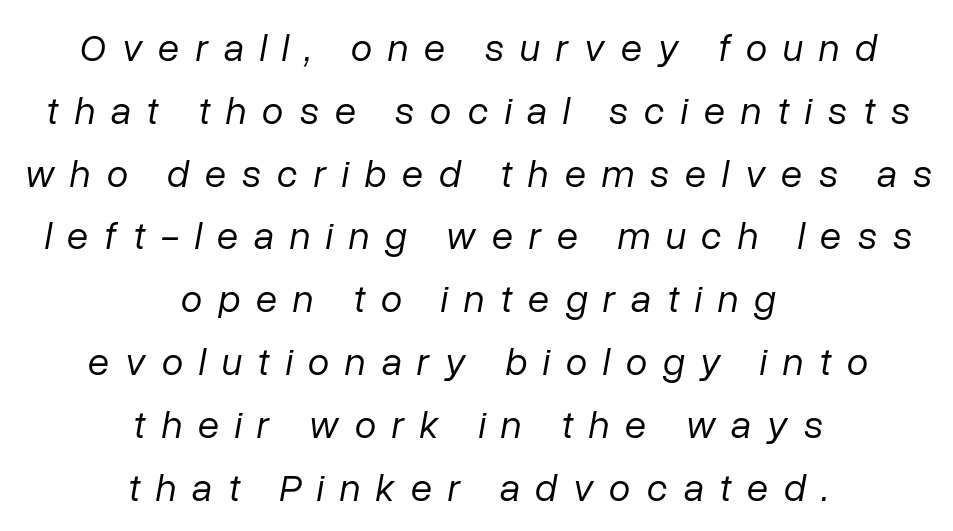
The image shows 39 px regular-weight type, italic (leaning right); set centered, normal line spacing (1.61x), unusually wide letter spacing (+0.4 em), not underlined; low stroke contrast and a medium x-height.
